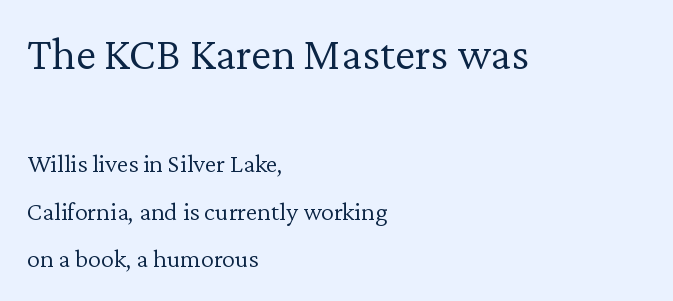
The image shows 46 px light serif type, upright; set left-aligned, line spacing 1.83x, normal letter spacing, not underlined; the first (top) block is 1.77x larger; low stroke contrast and a medium x-height.
